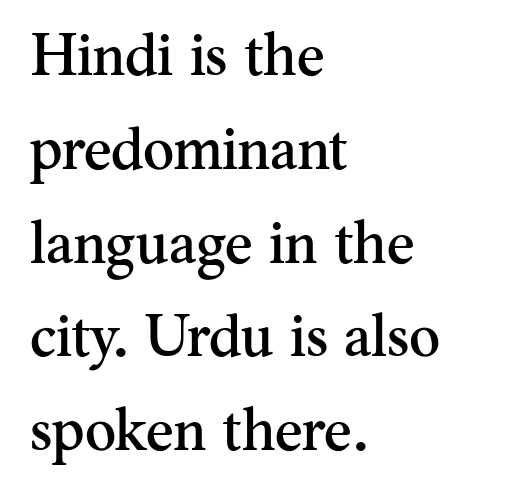
Q: Is the text italic (slanted)? A: No, it is upright.
Q: Is the typeface a serif or a sans-serif typeface? A: Serif.
Q: Is the text underlined? A: No.
Q: How is the paragraph aligned? A: Left-aligned.
Q: Is the spacing between letters normal or unusually wide? A: Normal.
Q: Is the spacing between lines tight, normal or loose? A: Normal.
Q: Width (condensed, normal, or wide)? A: Normal.
Q: Stroke contrast? A: Medium.
Q: x-height? A: Small.
Q: Monospaced? A: No.
